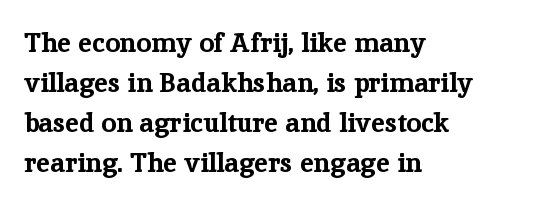
{"italic": "no", "bold": "yes", "underline": "no", "align": "left", "line_spacing": "normal", "line_spacing_ratio": 1.48, "letter_spacing": "normal", "letter_spacing_em": 0.0, "glyph_px": 27}
